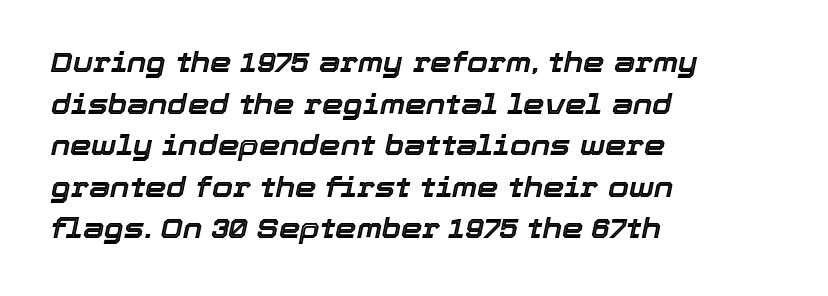
{"italic": "yes", "lean": "right", "slant_degrees": 12, "underline": "no", "align": "left", "line_spacing": "normal", "line_spacing_ratio": 1.54, "letter_spacing": "normal", "letter_spacing_em": 0.0, "glyph_px": 27}
